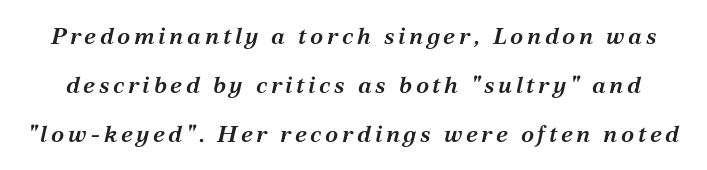
Q: Is the text bold? A: Semi-bold.
Q: Is the text italic (slanted)? A: Yes, it leans right by about 12 degrees.
Q: Is the text underlined? A: No.
Q: Is the spacing between lines tight, normal or loose? A: Loose.
